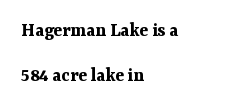
Here the glyphs are tracked normally, forming tight word shapes. Is the type bold? Yes — the strokes are clearly thick and heavy. How would I describe the line gaps? Wide and relaxed. When letters stand straight like this, we call the style roman or upright. These lines are set flush left with a ragged right edge.
